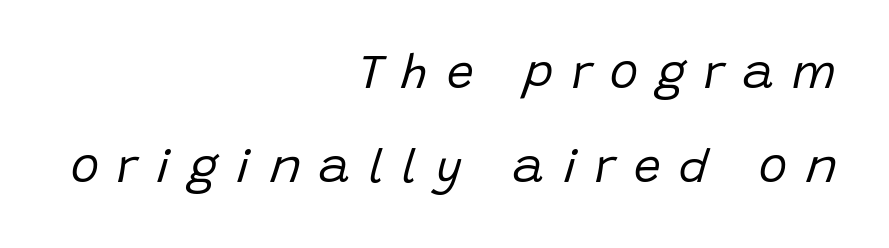
Varying glyph widths throughout — classic text-font behaviour. What stands out about the letter spacing? Its width — letters are far apart. On a weight scale, this lands at 450 or below. A great deal of white space separates one row of letters from the next.
